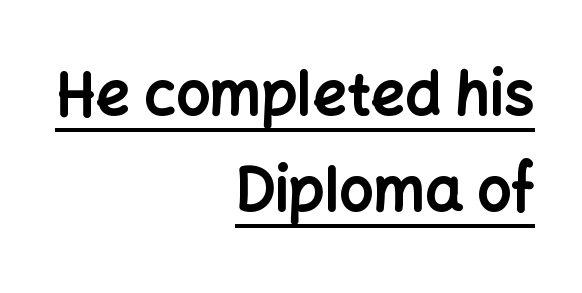
The image shows 60 px bold sans-serif type, upright; set right-aligned, normal line spacing (1.6x), normal letter spacing, underlined; low stroke contrast and a medium x-height.
